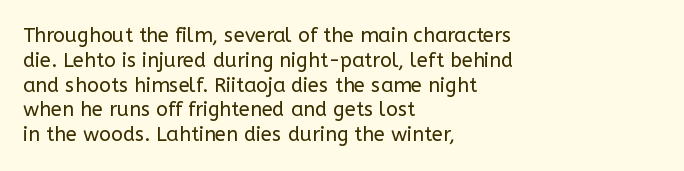
{"italic": "no", "bold": "no", "underline": "no", "align": "left", "line_spacing_ratio": 1.24, "letter_spacing": "normal", "letter_spacing_em": 0.0, "glyph_px": 20}
